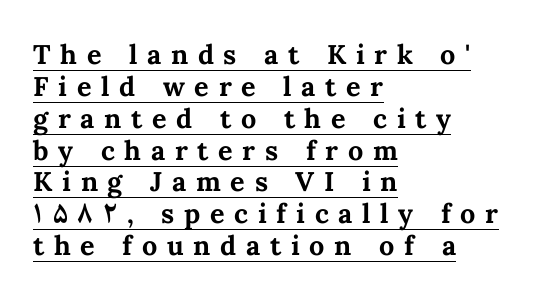
Notice how thick the strokes are: this is what a full bold looks like. Is the block centered? No — it sits flush against the left margin. Every word sits above its own underline. Letter spacing: wide.
